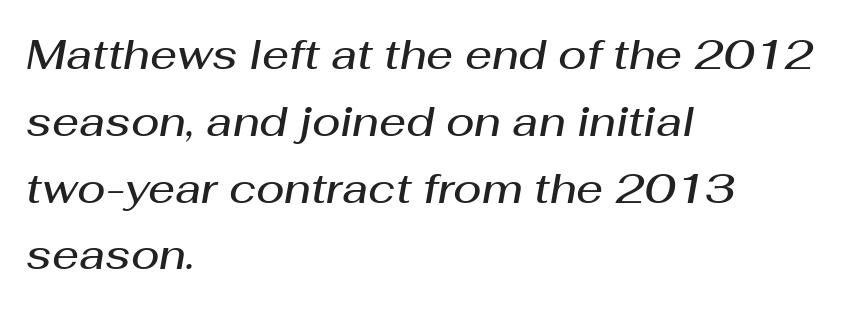
Strokes here are thickened, but only to semibold level. There is no visible air inserted between adjacent glyphs. Each row of text sits above clean, open space. Think of a printed novel: that variable character pitch is what you see here. Does the copy run flush right? No — it runs flush left.
